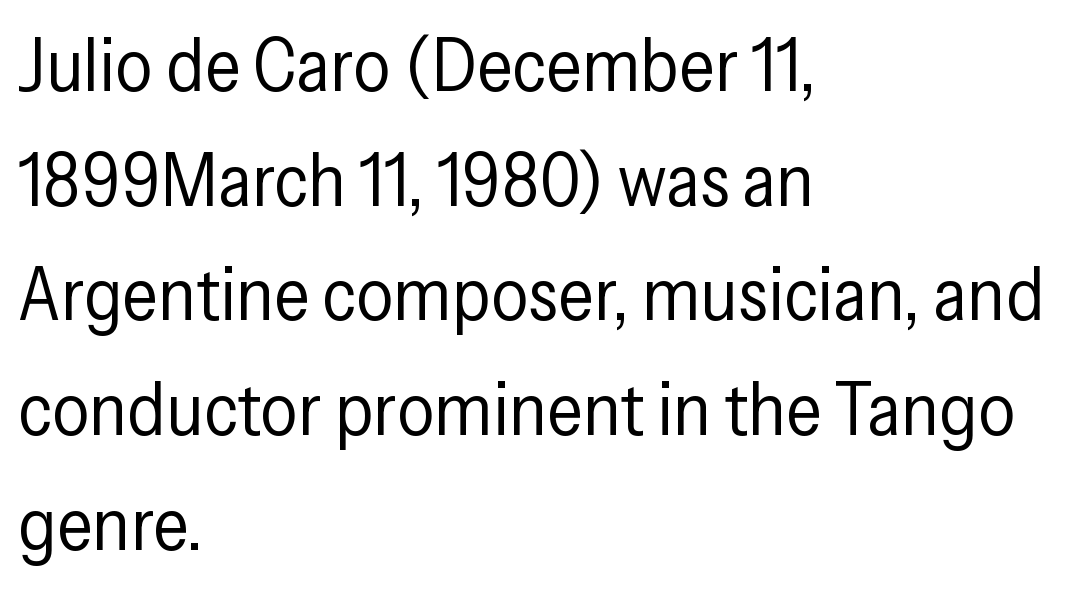
Q: Is the text bold? A: No.
Q: Is the text italic (slanted)? A: No, it is upright.
Q: Is the typeface a serif or a sans-serif typeface? A: Sans-serif.
Q: Is the text underlined? A: No.
Q: How is the paragraph aligned? A: Left-aligned.
Q: Is the spacing between letters normal or unusually wide? A: Normal.
Q: Is the spacing between lines tight, normal or loose? A: Normal.
Q: Width (condensed, normal, or wide)? A: Condensed.
Q: Stroke contrast? A: Low.
Q: x-height? A: Medium.
Q: Monospaced? A: No.
